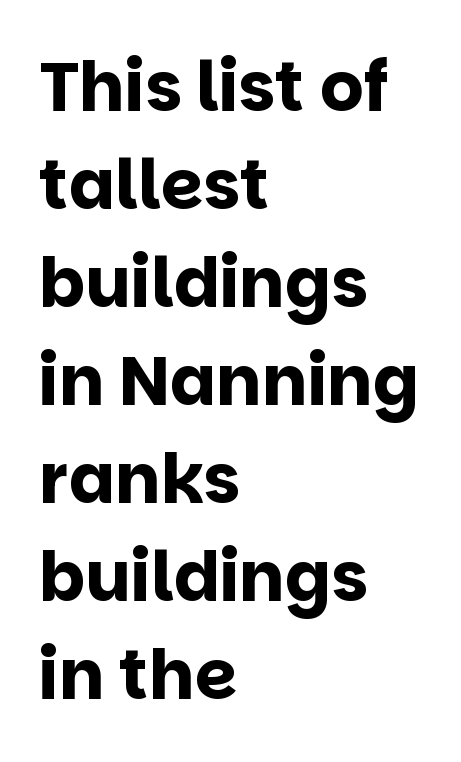
The image shows 68 px bold sans-serif type, upright; set left-aligned, normal line spacing (1.44x), normal letter spacing, not underlined; low stroke contrast and a large x-height.
